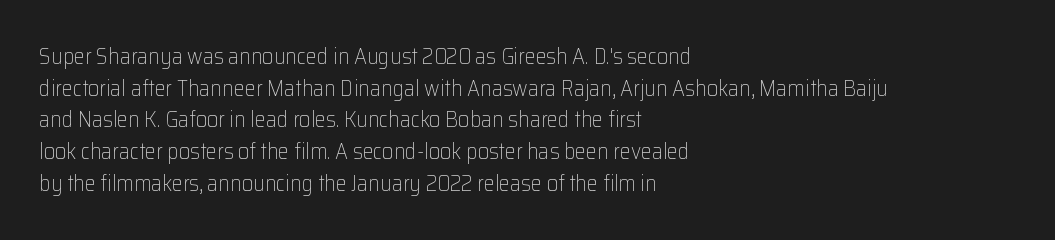
Q: Is the text bold? A: No.
Q: Is the text italic (slanted)? A: No, it is upright.
Q: Is the text underlined? A: No.
Q: How is the paragraph aligned? A: Left-aligned.
Q: Is the spacing between letters normal or unusually wide? A: Normal.
Q: Is the spacing between lines tight, normal or loose? A: Normal.
